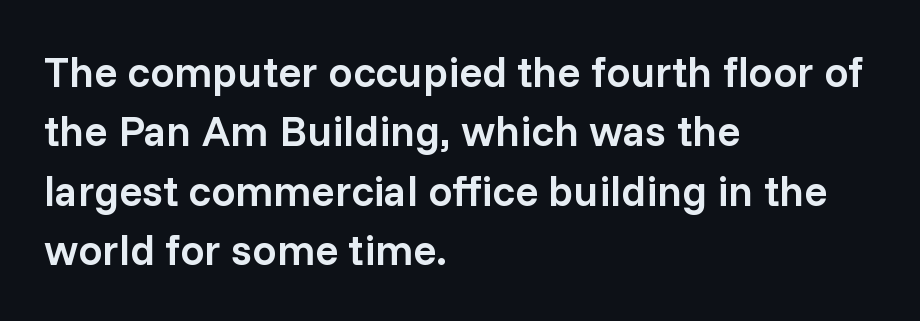
The image shows 43 px semibold sans-serif type, upright; set left-aligned, normal line spacing (1.38x), normal letter spacing, not underlined; low stroke contrast and a medium x-height.
